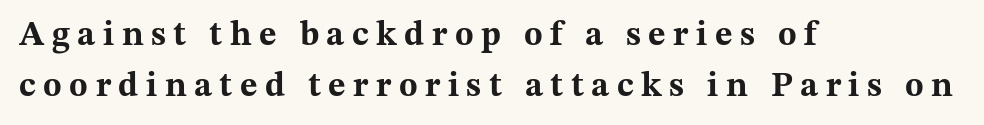
The image shows 34 px bold, wide serif type, upright; set left-aligned, normal line spacing (1.51x), unusually wide letter spacing (+0.22 em), not underlined; medium stroke contrast and a medium x-height.
